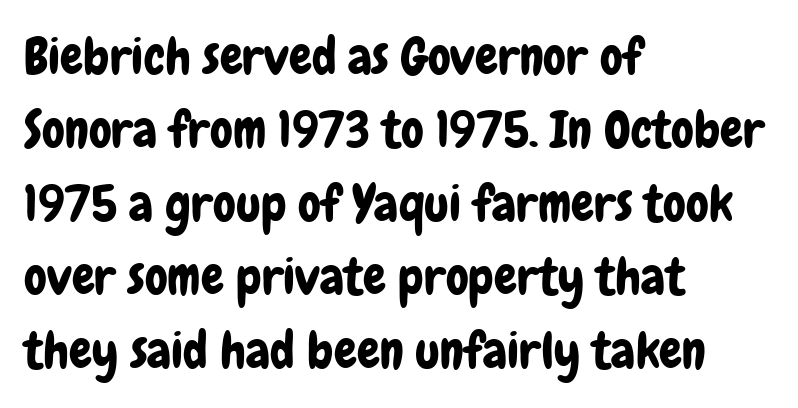
Q: Is the text italic (slanted)? A: No, it is upright.
Q: Is the typeface a serif or a sans-serif typeface? A: Sans-serif.
Q: Is the text underlined? A: No.
Q: How is the paragraph aligned? A: Left-aligned.
Q: Is the spacing between letters normal or unusually wide? A: Normal.
Q: Is the spacing between lines tight, normal or loose? A: Normal.
Q: Width (condensed, normal, or wide)? A: Condensed.
Q: Stroke contrast? A: Low.
Q: x-height? A: Medium.
Q: Monospaced? A: No.
